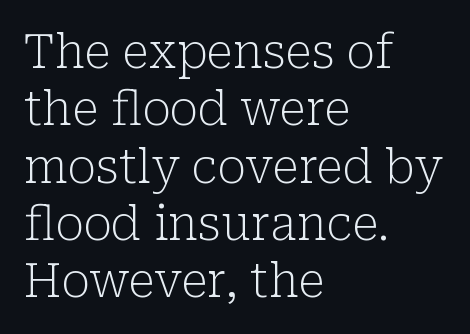
Letter spacing: default. Note the varied advance widths — an 'i' is clearly narrower than an 'm'. Letters rest on an invisible, unmarked baseline. The typeface has the unassuming heft of standard copy or less. Left-aligned paragraph, ragged on the right. When letters stand straight like this, we call the style roman or upright.
